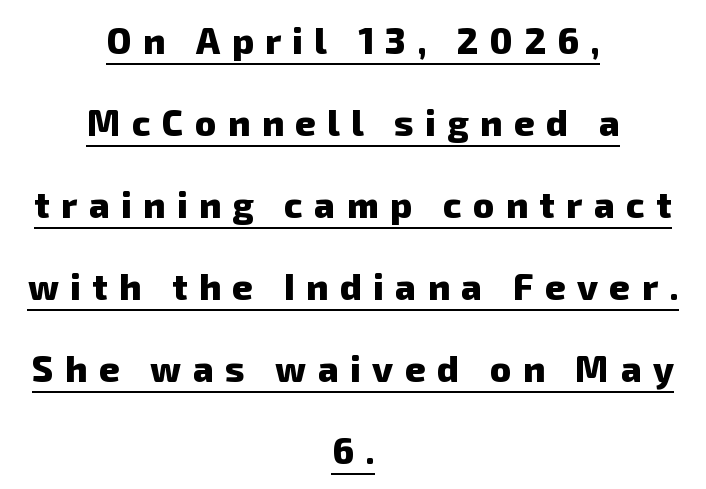
Compared with typical paragraphs, the rows here are farther apart. The glyphs are accompanied by a horizontal stroke just below them. The lines are quadded center. Note the varied advance widths — an 'i' is clearly narrower than an 'm'. Observe the wide spacing: letters keep a clear distance from each other.
